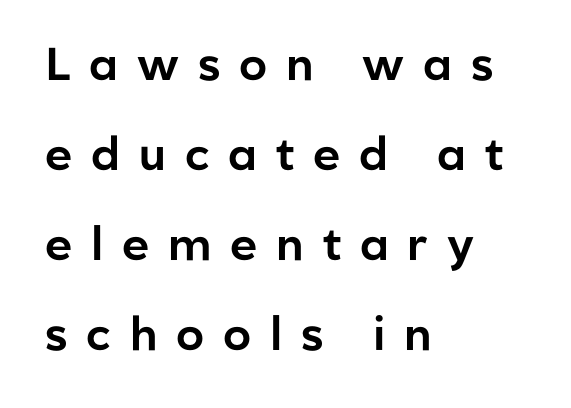
The image shows 46 px sans-serif type, upright; set left-aligned, loose line spacing (1.96x), unusually wide letter spacing (+0.41 em), not underlined; low stroke contrast and a medium x-height.
